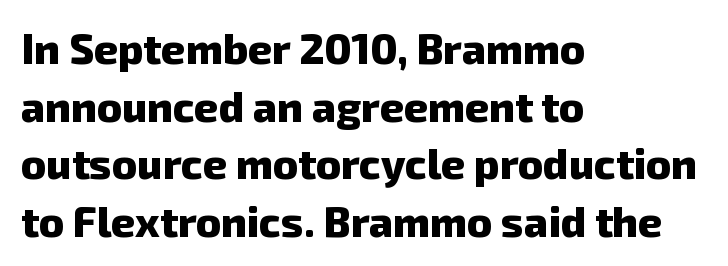
Letterform terminals end flat and unadorned throughout the passage. You could call the tracking neutral — neither tight nor loose. Varying glyph widths throughout — classic text-font behaviour. Is the block centered? No — it sits flush against the left margin.
